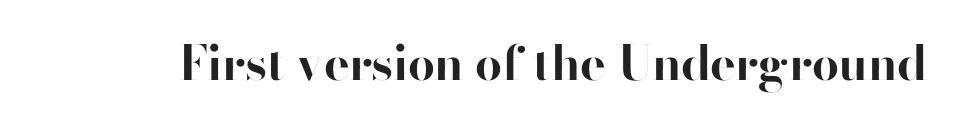
Typographically, this falls in the sans-serif category. Each glyph is drawn with heavy, bold strokes. A typesetter would call this zero additional tracking. Here the designer chose a conventional face with non-uniform glyph widths. The specimen reads as upright at a glance.
